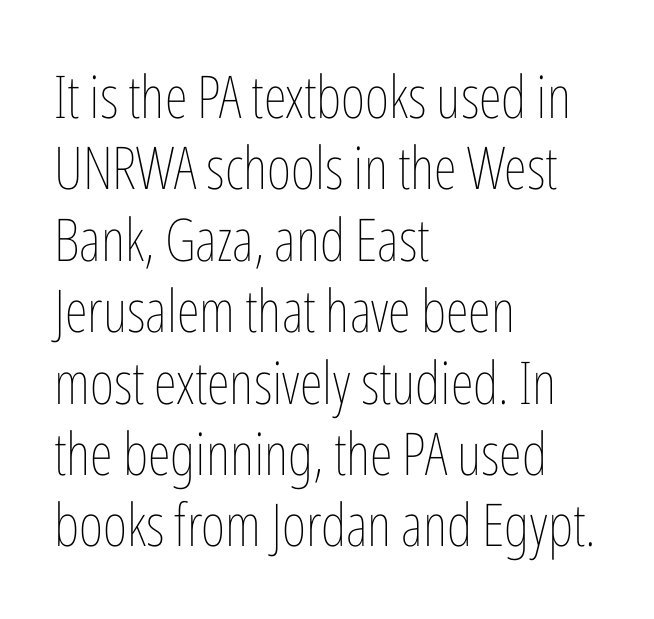
The image shows 59 px thin, condensed type, upright; set left-aligned, line spacing 1.21x, normal letter spacing, not underlined; low stroke contrast and a medium x-height.
